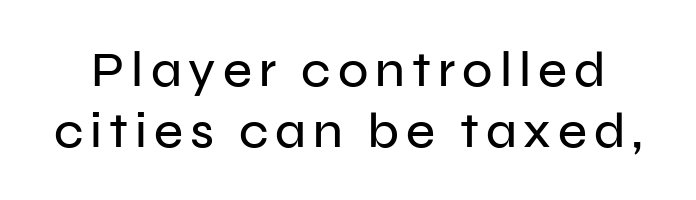
This rendering features lettering with no underline. I'd call this a sans setting — the letters go barefoot. A typesetter would call this proportional, since set widths differ per character. When letters stand straight like this, we call the style roman or upright.
